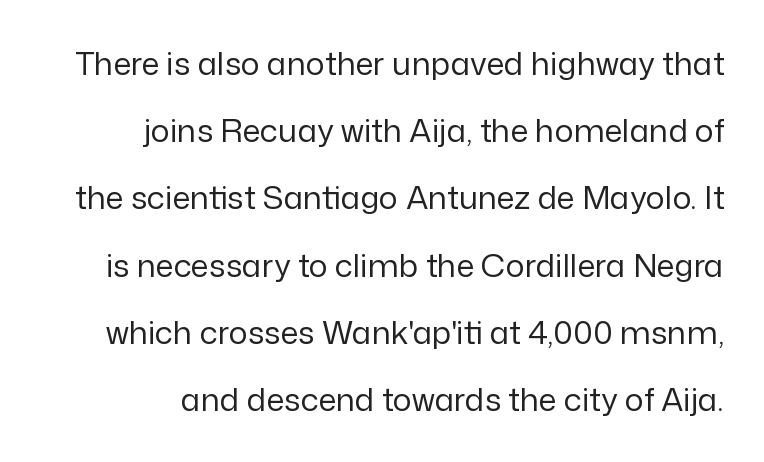
Q: Is the text bold? A: No.
Q: Is the text italic (slanted)? A: No, it is upright.
Q: Is the typeface a serif or a sans-serif typeface? A: Sans-serif.
Q: Is the text underlined? A: No.
Q: How is the paragraph aligned? A: Right-aligned.
Q: Is the spacing between letters normal or unusually wide? A: Normal.
Q: Is the spacing between lines tight, normal or loose? A: Loose.
Q: Width (condensed, normal, or wide)? A: Normal.
Q: Stroke contrast? A: Low.
Q: x-height? A: Medium.
Q: Monospaced? A: No.
